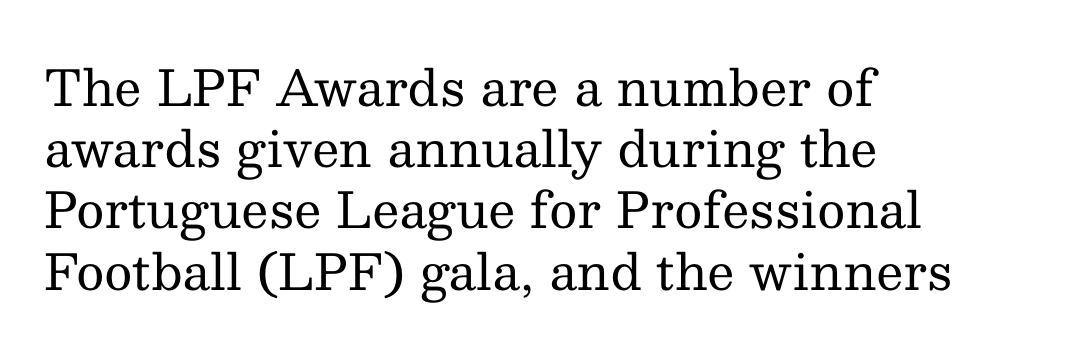
Ordinary non-slanted type is in use. There is no visible air inserted between adjacent glyphs. Type style note: has serifs. The rows are spaced the way most documents space them.
